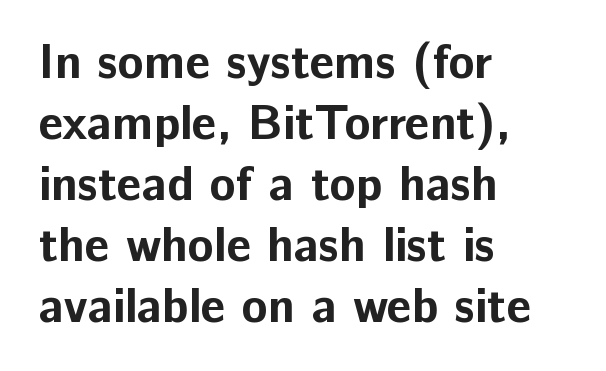
{"serif": "no", "italic": "no", "bold": "yes", "weight": "bold", "width": "normal", "stroke_contrast": "low", "x_height": "medium", "monospaced": "no", "underline": "no", "align": "left", "line_spacing": "normal", "line_spacing_ratio": 1.27, "letter_spacing": "normal", "letter_spacing_em": 0.0, "glyph_px": 48}
